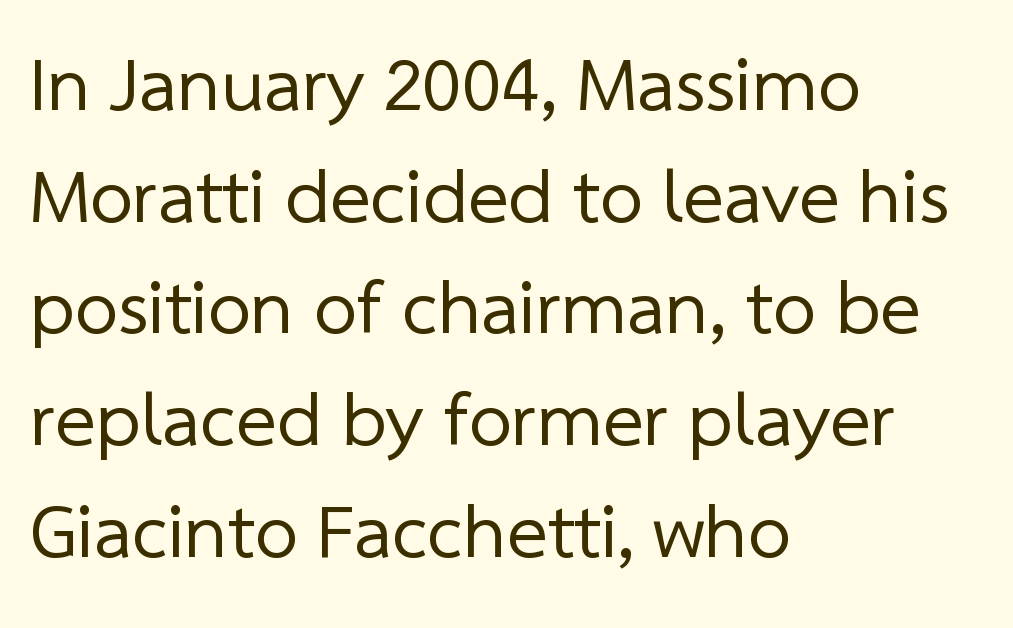
{"serif": "no", "bold": "no", "weight": "regular", "width": "normal", "stroke_contrast": "low", "x_height": "medium", "monospaced": "no", "underline": "no", "align": "left", "line_spacing": "normal", "line_spacing_ratio": 1.45, "letter_spacing": "normal", "letter_spacing_em": 0.0, "glyph_px": 77}
